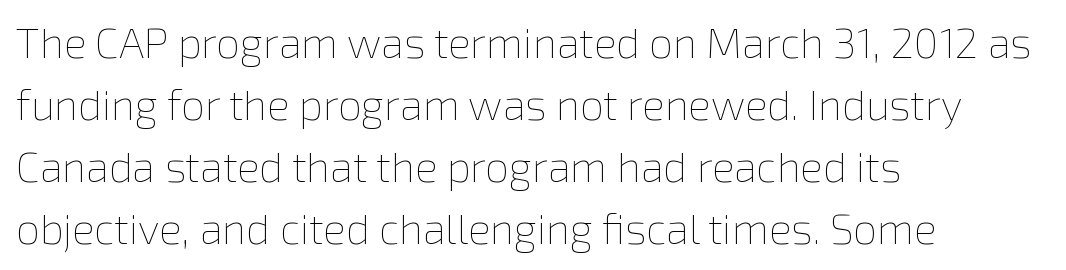
This sample has the flowing, uneven cadence of proportional lettering. Alignment: flush left. Reading down the column, the eye jumps a familiar distance to each next line. These lines keep a tight, regular rhythm from letter to letter. Posture: straight, roman, zero tilt. Letters have the restrained weight of plain body copy at most.
